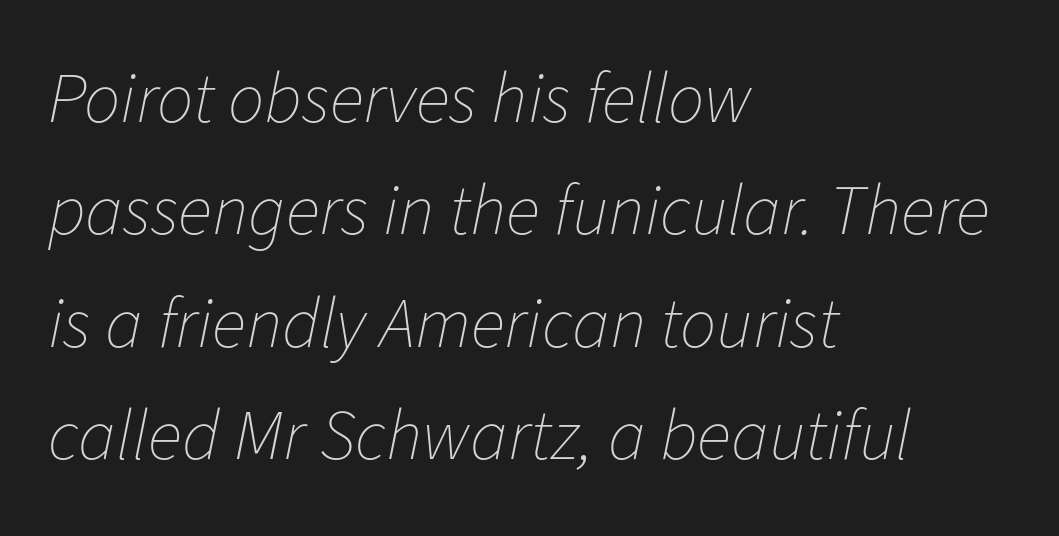
Q: Is the text bold? A: No.
Q: Is the text italic (slanted)? A: Yes, it leans right by about 11 degrees.
Q: Is the text underlined? A: No.
Q: How is the paragraph aligned? A: Left-aligned.
Q: Is the spacing between letters normal or unusually wide? A: Normal.
Q: Is the spacing between lines tight, normal or loose? A: Normal.
Q: Width (condensed, normal, or wide)? A: Normal.
Q: Stroke contrast? A: Low.
Q: x-height? A: Medium.
Q: Monospaced? A: No.
